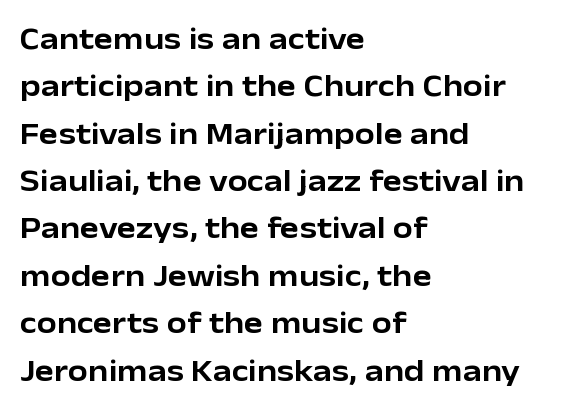
{"serif": "no", "italic": "no", "width": "normal", "stroke_contrast": "low", "x_height": "medium", "monospaced": "no", "underline": "no", "align": "left", "line_spacing": "normal", "line_spacing_ratio": 1.48, "letter_spacing": "normal", "letter_spacing_em": 0.0, "glyph_px": 32}
